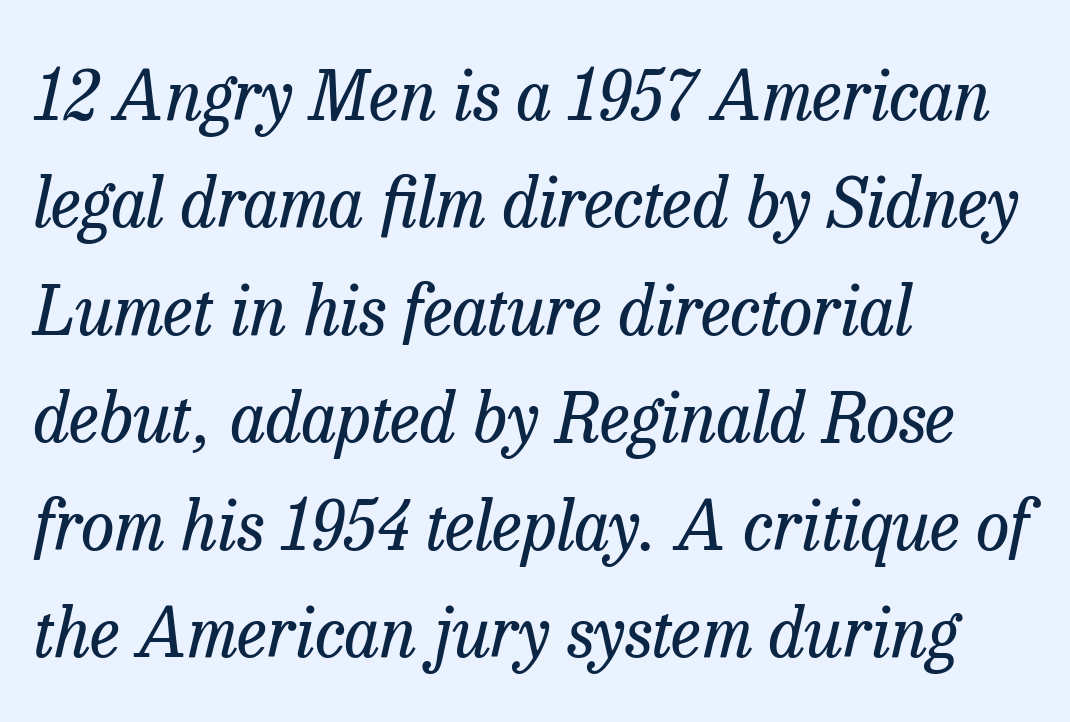
{"serif": "yes", "italic": "yes", "lean": "right", "slant_degrees": 13, "bold": "no", "weight": "regular", "width": "normal", "stroke_contrast": "low", "x_height": "medium", "monospaced": "no", "underline": "no", "align": "left", "line_spacing": "normal", "line_spacing_ratio": 1.58, "letter_spacing": "normal", "letter_spacing_em": 0.0, "glyph_px": 68}
